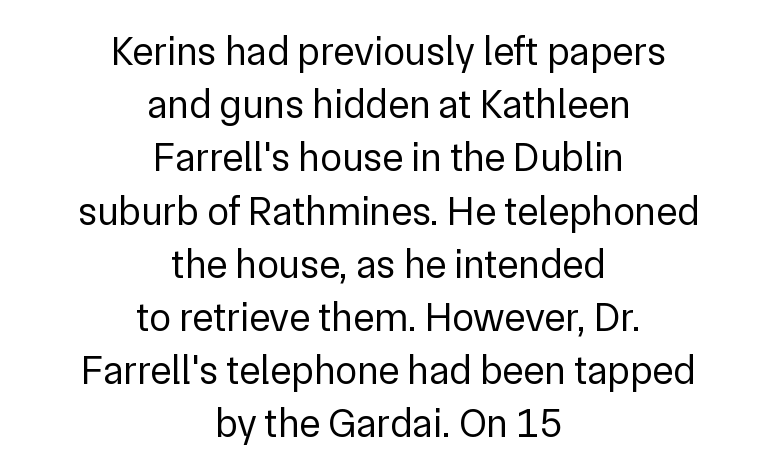
Q: Is the text bold? A: No.
Q: Is the text italic (slanted)? A: No, it is upright.
Q: Is the typeface a serif or a sans-serif typeface? A: Sans-serif.
Q: Is the text underlined? A: No.
Q: How is the paragraph aligned? A: Centered.
Q: Is the spacing between letters normal or unusually wide? A: Normal.
Q: Is the spacing between lines tight, normal or loose? A: Normal.
Q: Width (condensed, normal, or wide)? A: Normal.
Q: Stroke contrast? A: Low.
Q: x-height? A: Medium.
Q: Monospaced? A: No.
